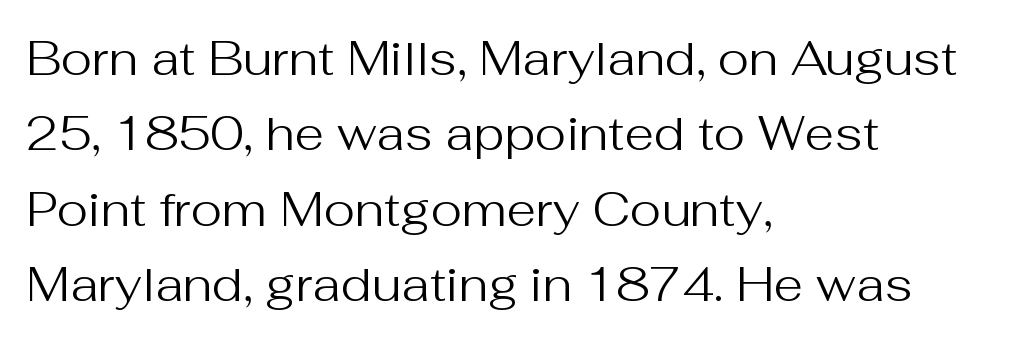
{"serif": "no", "italic": "no", "bold": "no", "weight": "regular", "width": "normal", "stroke_contrast": "medium", "x_height": "medium", "monospaced": "no", "underline": "no", "align": "left", "line_spacing": "normal", "line_spacing_ratio": 1.57, "letter_spacing": "normal", "letter_spacing_em": 0.0, "glyph_px": 48}
